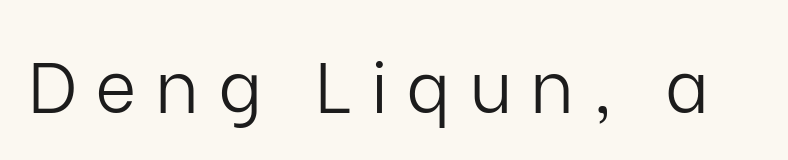
Q: Is the text bold? A: No.
Q: Is the text italic (slanted)? A: No, it is upright.
Q: Is the typeface a serif or a sans-serif typeface? A: Sans-serif.
Q: Is the text underlined? A: No.
Q: Is the spacing between letters normal or unusually wide? A: Unusually wide.
Q: Width (condensed, normal, or wide)? A: Normal.
Q: Stroke contrast? A: Low.
Q: x-height? A: Medium.
Q: Monospaced? A: No.
